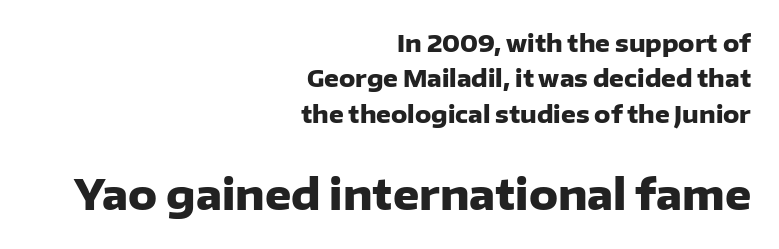
{"serif": "no", "italic": "no", "bold": "yes", "weight": "heavy", "width": "normal", "stroke_contrast": "low", "x_height": "medium", "monospaced": "no", "underline": "no", "align": "right", "line_spacing": "normal", "line_spacing_ratio": 1.54, "letter_spacing": "normal", "letter_spacing_em": 0.0, "larger_block": "second", "size_ratio": 1.78, "glyph_px": 41}
